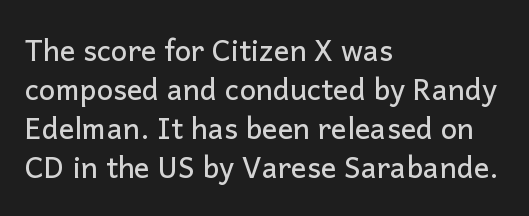
The image shows 29 px sans-serif type, upright; set left-aligned, normal line spacing (1.35x), normal letter spacing, not underlined; low stroke contrast and a medium x-height.
